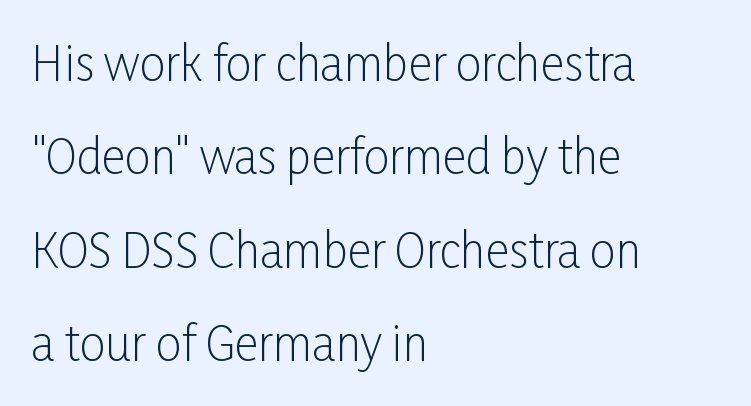
The image shows 46 px light, condensed sans-serif type, upright; set left-aligned, loose line spacing (2.03x), normal letter spacing, not underlined; low stroke contrast and a medium x-height.
